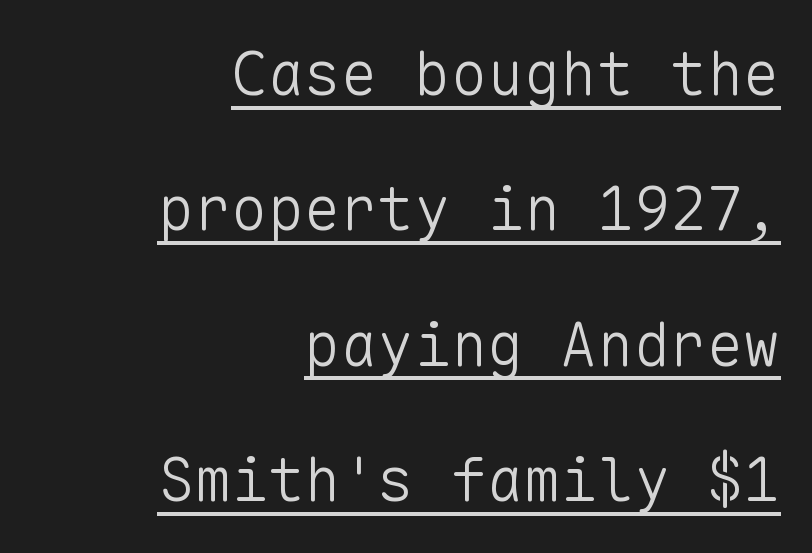
{"serif": "no", "italic": "no", "bold": "no", "weight": "light", "width": "normal", "stroke_contrast": "low", "x_height": "medium", "monospaced": "yes", "underline": "yes", "align": "right", "line_spacing": "loose", "line_spacing_ratio": 2.22, "letter_spacing": "normal", "letter_spacing_em": 0.0, "glyph_px": 61}
